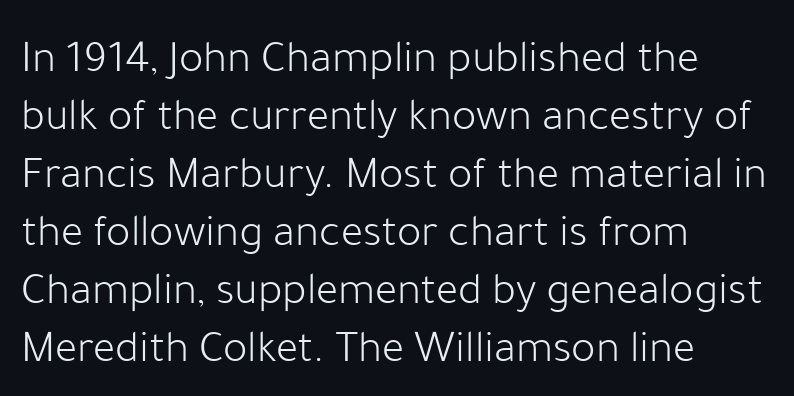
{"serif": "no", "italic": "no", "bold": "no", "weight": "light", "width": "normal", "stroke_contrast": "low", "x_height": "medium", "monospaced": "no", "underline": "no", "align": "left", "line_spacing": "normal", "line_spacing_ratio": 1.26, "letter_spacing": "normal", "letter_spacing_em": 0.0, "glyph_px": 46}
